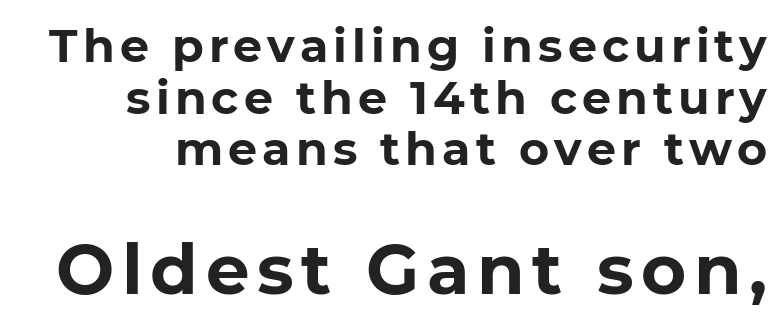
The face used here has the dense, thick strokes of a bold. Successive baselines arrive quickly, one right under another. The letters advance in unequal steps, a hallmark of proportional type. Posture: vertical.
